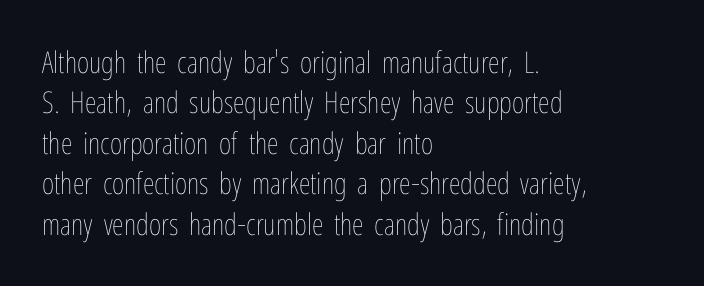
Q: Is the text bold? A: No.
Q: Is the text italic (slanted)? A: No, it is upright.
Q: Is the text underlined? A: No.
Q: How is the paragraph aligned? A: Left-aligned.
Q: Is the spacing between letters normal or unusually wide? A: Normal.
Q: Is the spacing between lines tight, normal or loose? A: Normal.
Q: Width (condensed, normal, or wide)? A: Condensed.
Q: Stroke contrast? A: Low.
Q: x-height? A: Medium.
Q: Monospaced? A: No.
